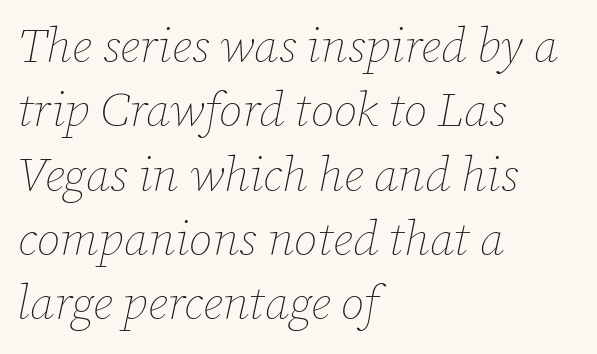
The image shows 48 px thin type, italic (leaning right); set left-aligned, normal line spacing (1.34x), normal letter spacing, not underlined; low stroke contrast and a medium x-height.
